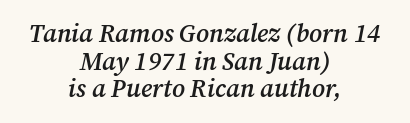
The image shows 25 px text type, italic (leaning right); set centered, tight line spacing (1.11x), normal letter spacing, not underlined.
